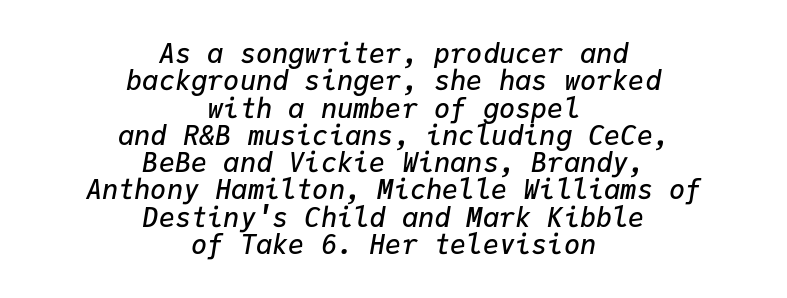
The image shows 27 px text type, italic (leaning right); set centered, tight line spacing (1.01x), normal letter spacing, not underlined.
